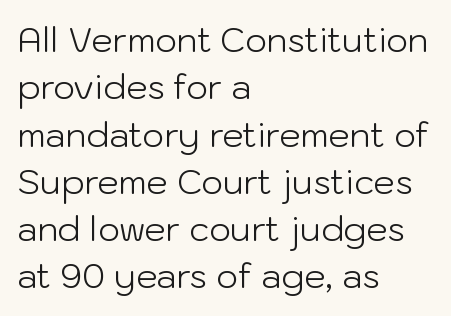
Is there much room between lines? A standard amount, neither cramped nor airy. Is the block centered? No — it sits flush against the left margin. The tracking reads as untouched default to a designer's eye. The type family on display is of the sans-serif kind. This is the regular roman posture of the typeface.
